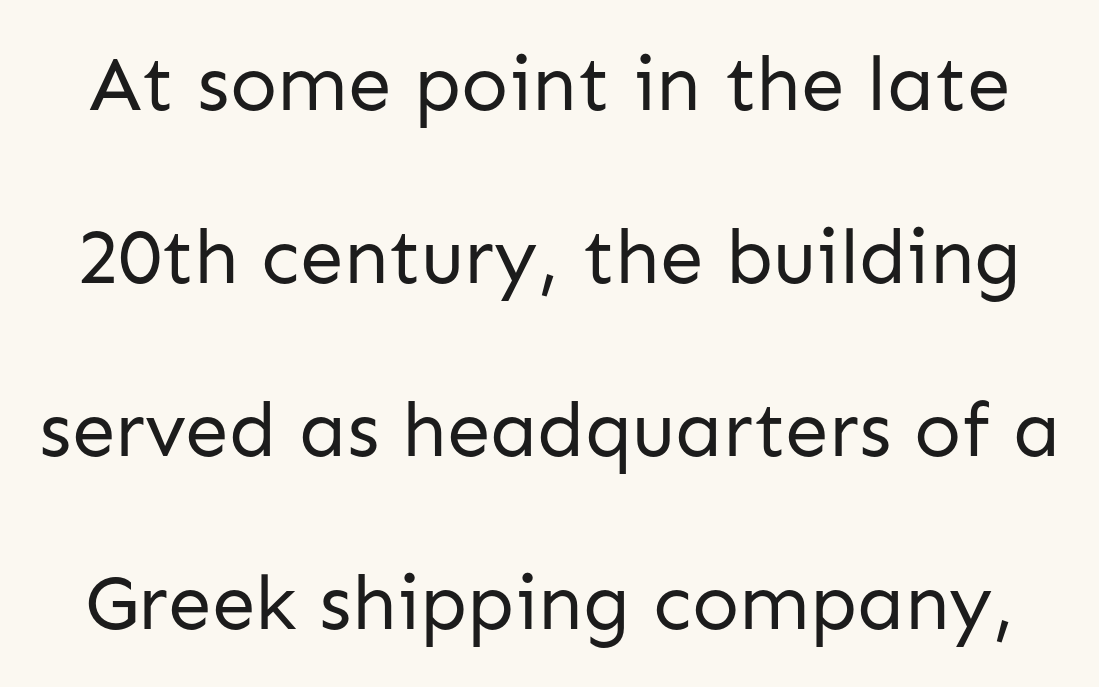
{"serif": "no", "italic": "no", "bold": "no", "weight": "regular", "width": "normal", "stroke_contrast": "low", "x_height": "medium", "monospaced": "no", "underline": "no", "line_spacing": "loose", "line_spacing_ratio": 2.22, "letter_spacing": "normal", "letter_spacing_em": 0.0, "glyph_px": 78}
